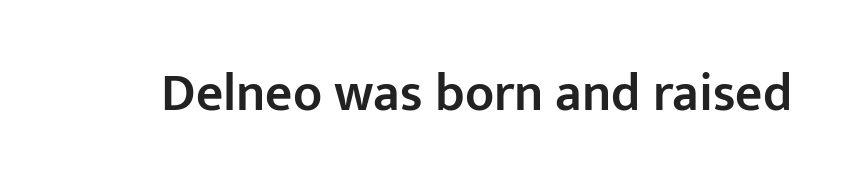
Nope, no serifs anywhere on these letters. Students, note that the glyphs here touch the page at normal intervals. The specimen reads as upright at a glance. Do the characters align in a grid? No, the font is proportional. Underline: absent.
